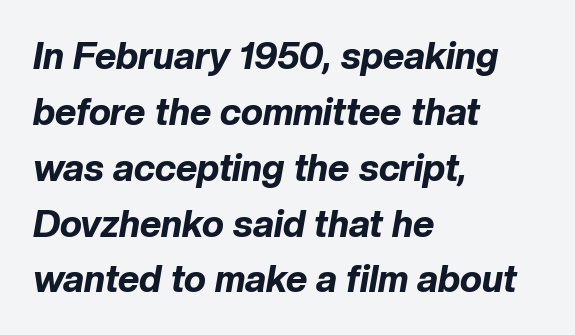
The image shows 37 px bold type, italic (leaning right); set left-aligned, normal line spacing (1.51x), normal letter spacing, not underlined; low stroke contrast and a medium x-height.
